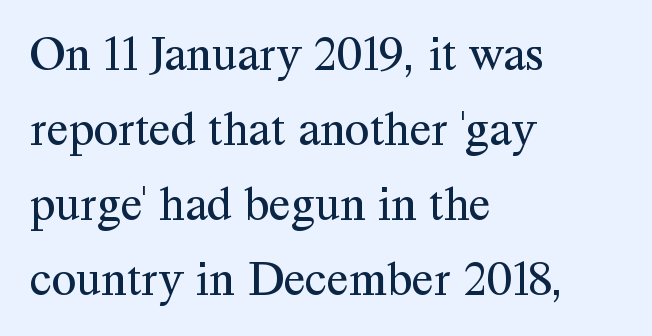
The image shows 50 px regular-weight serif type, upright; set left-aligned, normal line spacing (1.5x), normal letter spacing, not underlined; medium stroke contrast and a medium x-height.
